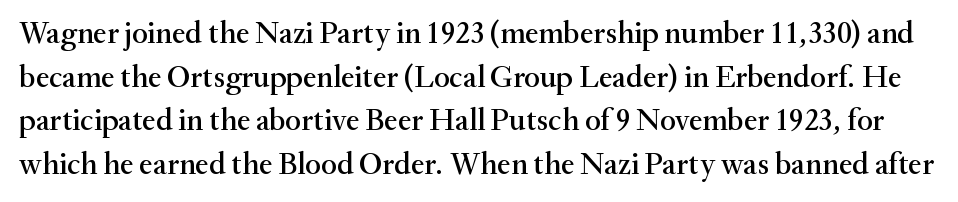
{"serif": "yes", "italic": "no", "width": "normal", "stroke_contrast": "medium", "x_height": "small", "monospaced": "no", "underline": "no", "line_spacing": "normal", "line_spacing_ratio": 1.41, "letter_spacing": "normal", "letter_spacing_em": 0.0, "glyph_px": 31}
